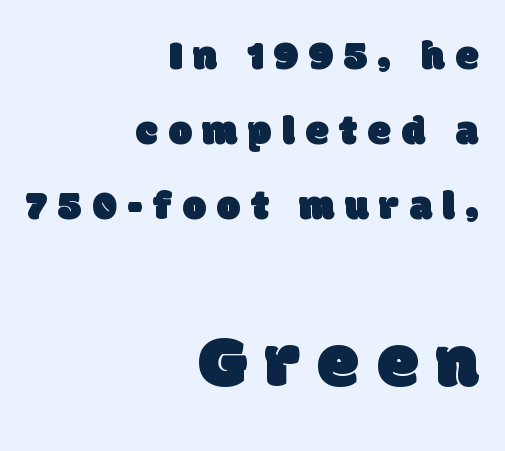
The image shows 74 px sans-serif type; set right-aligned, line spacing 1.79x, unusually wide letter spacing (+0.25 em), not underlined; the second (bottom) block is 1.76x larger; low stroke contrast and a large x-height.
